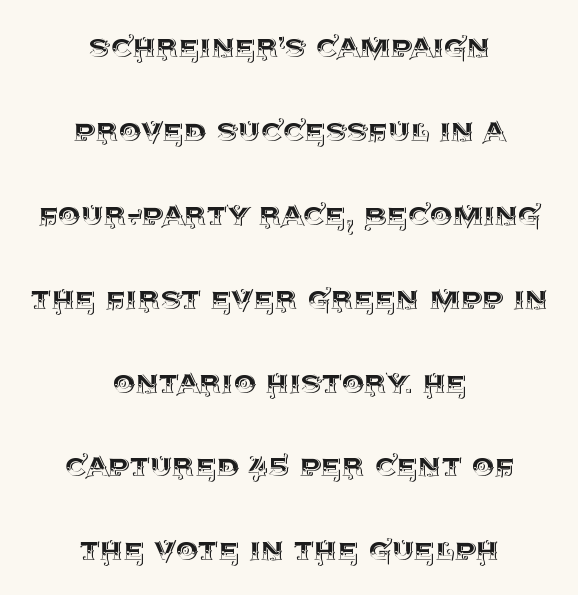
Q: Is the text italic (slanted)? A: No, it is upright.
Q: Is the text underlined? A: No.
Q: How is the paragraph aligned? A: Centered.
Q: Is the spacing between letters normal or unusually wide? A: Normal.
Q: Is the spacing between lines tight, normal or loose? A: Loose.
Q: Width (condensed, normal, or wide)? A: Normal.
Q: x-height? A: Large.
Q: Monospaced? A: No.
